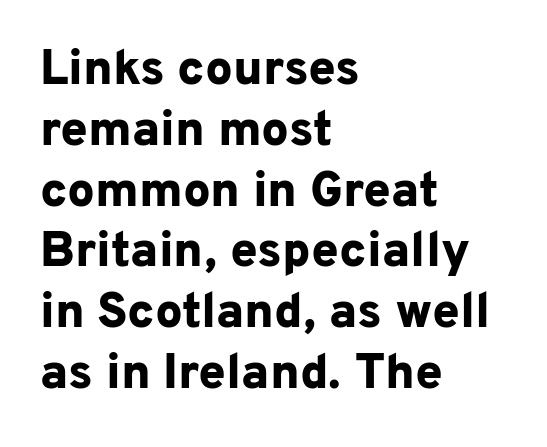
{"serif": "no", "italic": "no", "bold": "yes", "weight": "bold", "width": "normal", "stroke_contrast": "low", "x_height": "medium", "monospaced": "no", "underline": "no", "align": "left", "line_spacing_ratio": 1.24, "letter_spacing": "normal", "letter_spacing_em": 0.0, "glyph_px": 49}
